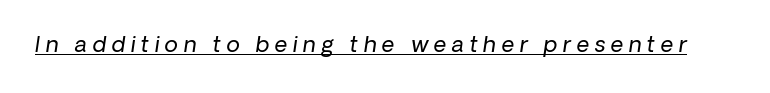
Descenders here cross a horizontal rule under the line. Glyph-to-glyph distance is far greater than everyday printed text. The font sits on the lighter half of the weight spectrum, regular included. The rendering applies a slant to the glyphs.
